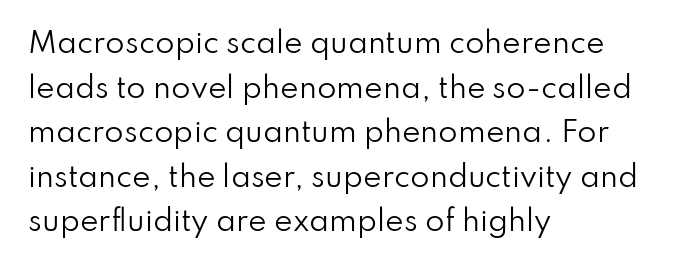
{"serif": "no", "italic": "no", "bold": "no", "weight": "regular", "width": "normal", "stroke_contrast": "low", "x_height": "small", "monospaced": "no", "underline": "no", "align": "left", "line_spacing": "normal", "line_spacing_ratio": 1.59, "letter_spacing": "normal", "letter_spacing_em": 0.0, "glyph_px": 28}
